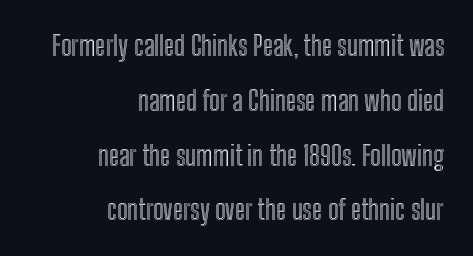
The image shows 27 px text type, upright; set right-aligned, loose line spacing (2.03x), normal letter spacing, not underlined.
